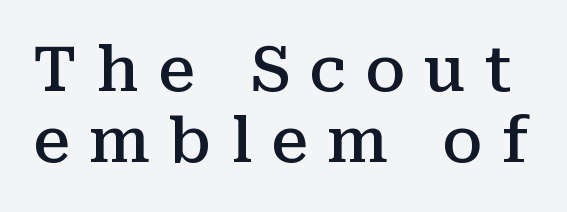
The image shows 62 px semibold serif type, upright; set tight line spacing (1.15x), unusually wide letter spacing (+0.31 em), not underlined; medium stroke contrast and a medium x-height.
